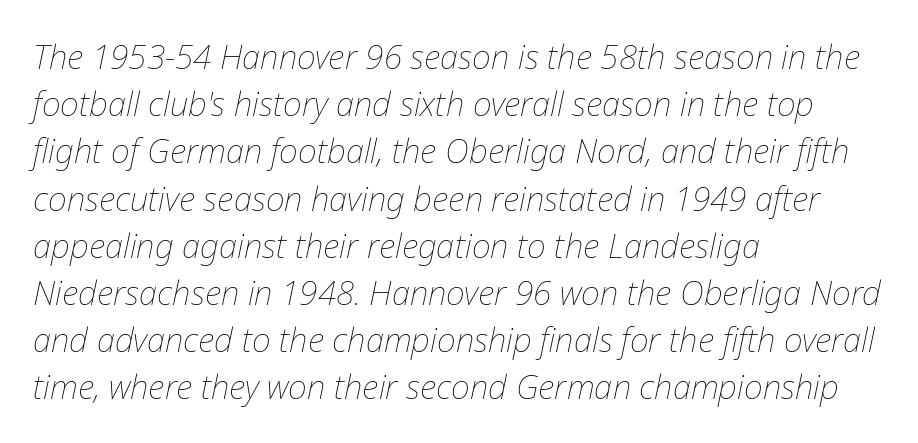
Rule under the text: the space is simply empty. The text block is weighted toward the left margin, trailing off unevenly rightward. Yep, that's italic — everything's leaning. Looks like regular typesetting: each glyph gets only the width it needs.
